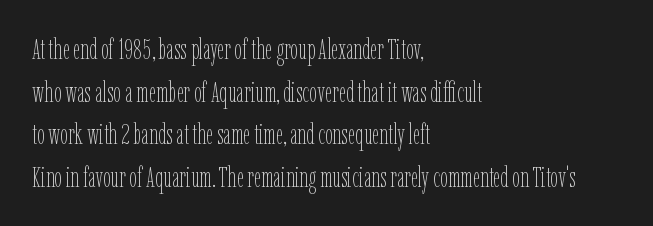
Q: Is the text bold? A: No.
Q: Is the text italic (slanted)? A: No, it is upright.
Q: Is the text underlined? A: No.
Q: How is the paragraph aligned? A: Left-aligned.
Q: Is the spacing between letters normal or unusually wide? A: Normal.
Q: Is the spacing between lines tight, normal or loose? A: Normal.
Q: Width (condensed, normal, or wide)? A: Condensed.
Q: Stroke contrast? A: Low.
Q: x-height? A: Medium.
Q: Monospaced? A: No.
